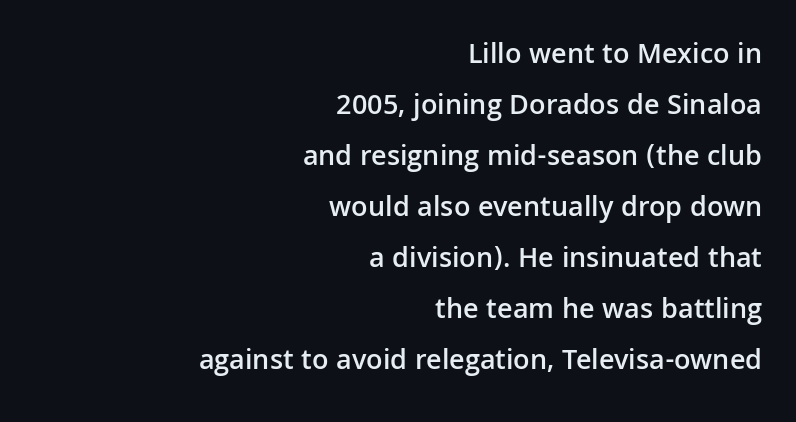
Q: Is the text bold? A: Semi-bold.
Q: Is the text italic (slanted)? A: No, it is upright.
Q: Is the typeface a serif or a sans-serif typeface? A: Sans-serif.
Q: Is the text underlined? A: No.
Q: How is the paragraph aligned? A: Right-aligned.
Q: Is the spacing between letters normal or unusually wide? A: Normal.
Q: Width (condensed, normal, or wide)? A: Normal.
Q: Stroke contrast? A: Low.
Q: x-height? A: Medium.
Q: Monospaced? A: No.
